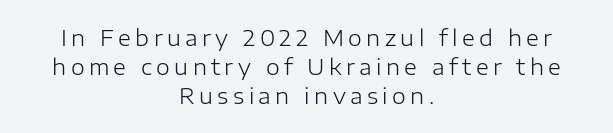
It's the straight-up-and-down kind of type. The strokes carry an ordinary text weight at most. Layout note: lines centered. Look at the tracking — it's clearly loosened, letters drifting apart. Each row of text sits above clean, open space. The line-height multiplier appears to be the usual default.
